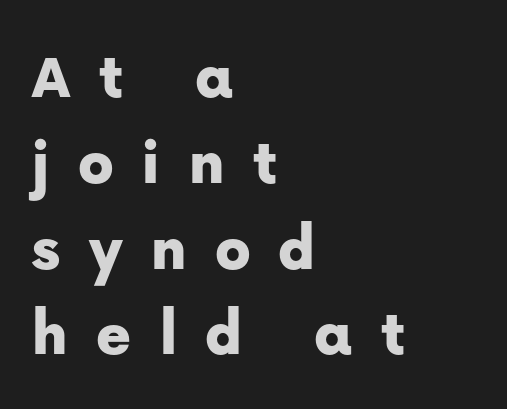
{"serif": "no", "italic": "no", "width": "normal", "stroke_contrast": "low", "x_height": "medium", "monospaced": "no", "underline": "no", "align": "left", "line_spacing": "normal", "line_spacing_ratio": 1.3, "letter_spacing": "wide", "letter_spacing_em": 0.42, "glyph_px": 66}
